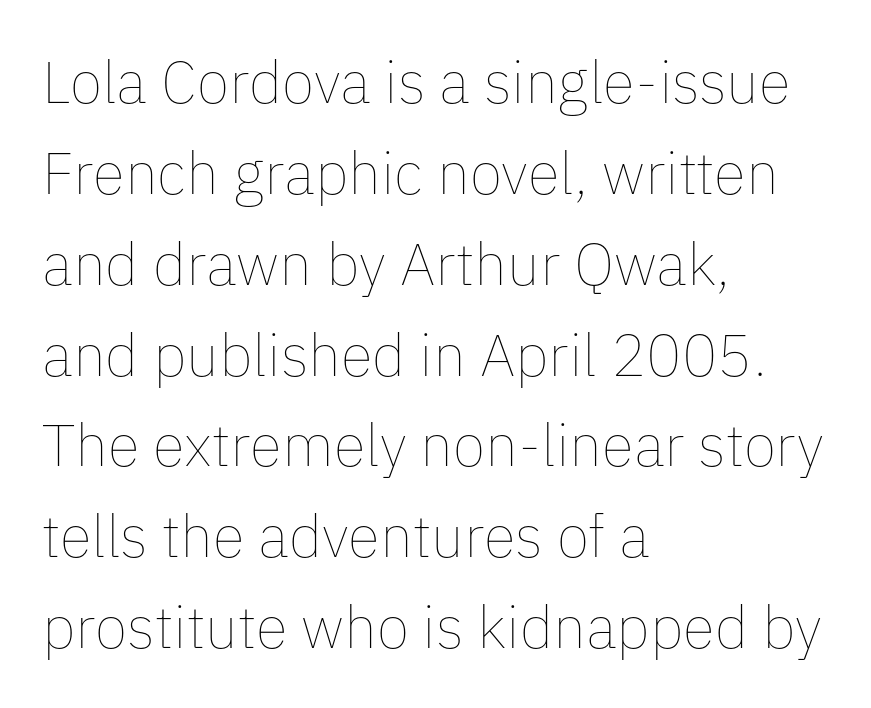
Q: Is the text bold? A: No.
Q: Is the text italic (slanted)? A: No, it is upright.
Q: Is the text underlined? A: No.
Q: How is the paragraph aligned? A: Left-aligned.
Q: Is the spacing between letters normal or unusually wide? A: Normal.
Q: Is the spacing between lines tight, normal or loose? A: Normal.
Q: Width (condensed, normal, or wide)? A: Normal.
Q: Stroke contrast? A: Low.
Q: x-height? A: Medium.
Q: Monospaced? A: No.
